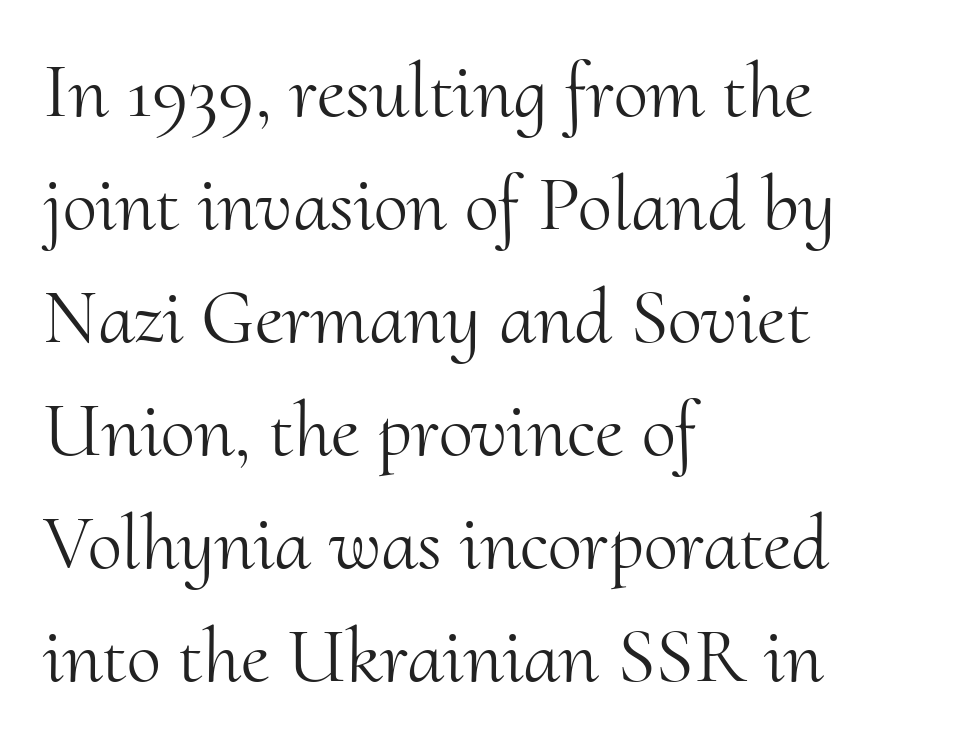
The image shows 78 px light serif type, upright; set left-aligned, normal line spacing (1.45x), normal letter spacing, not underlined; medium stroke contrast and a small x-height.
